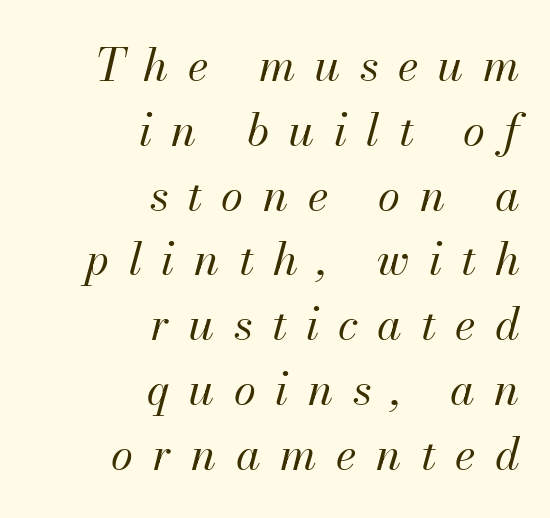
{"italic": "yes", "lean": "right", "slant_degrees": 13, "bold": "no", "weight": "regular", "width": "normal", "stroke_contrast": "medium", "x_height": "small", "monospaced": "no", "underline": "no", "align": "right", "line_spacing": "normal", "line_spacing_ratio": 1.44, "letter_spacing": "wide", "letter_spacing_em": 0.43, "glyph_px": 45}
